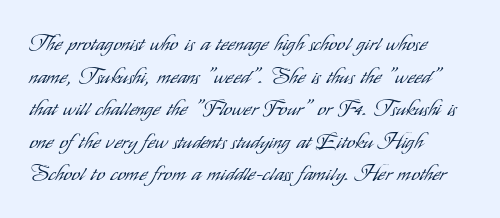
Here the glyphs are tracked normally, forming tight word shapes. Descenders hang freely into open space. Line beginnings align vertically; line endings do not. The rows are spaced the way most documents space them.
